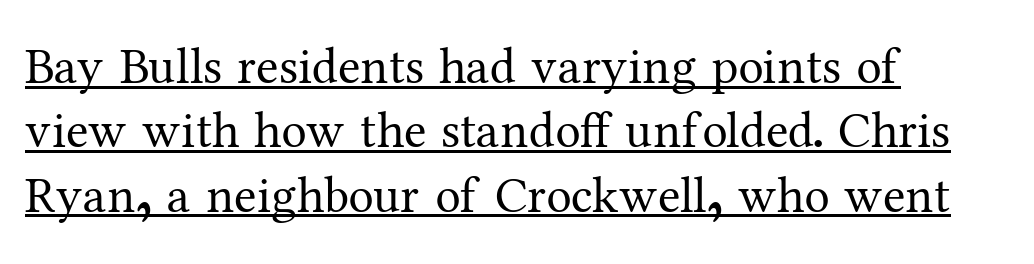
Stems and bowls with no extra thickness — not bold. The typesetter has applied underlining to the passage shown. The rendering keeps characters at their native spacing. Spacing verdict: proportional, widths tailored to each character.
